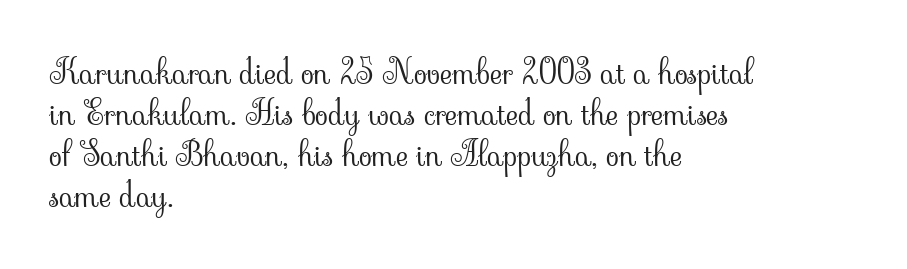
{"serif": "yes", "italic": "no", "bold": "no", "weight": "light", "width": "normal", "stroke_contrast": "low", "x_height": "small", "monospaced": "no", "underline": "no", "align": "left", "line_spacing_ratio": 1.21, "letter_spacing": "normal", "letter_spacing_em": 0.0, "glyph_px": 34}
